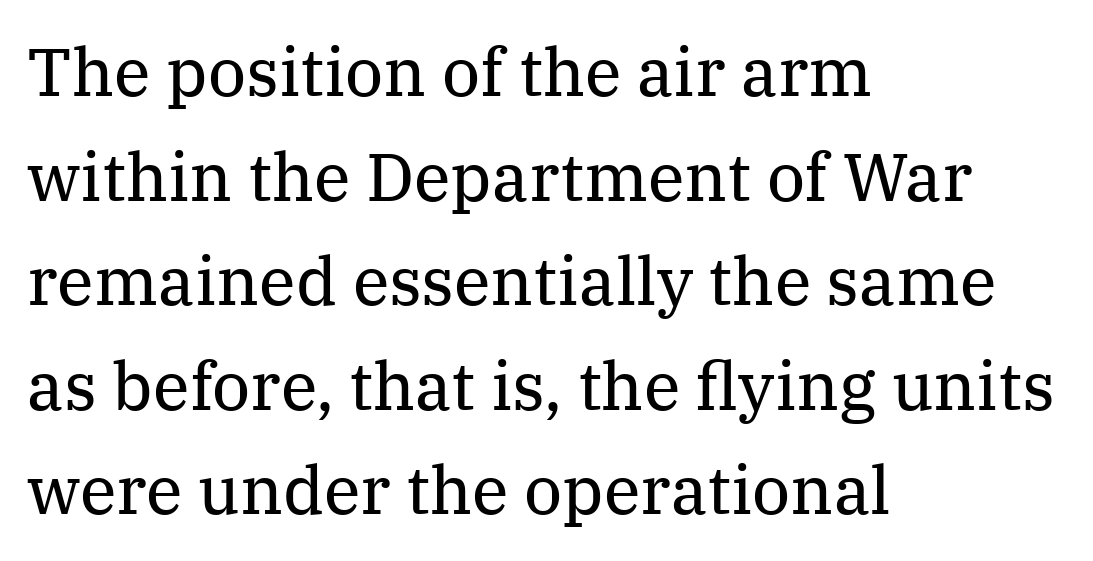
The image shows 67 px regular-weight serif type, upright; set left-aligned, normal line spacing (1.56x), normal letter spacing, not underlined; medium stroke contrast and a medium x-height.
